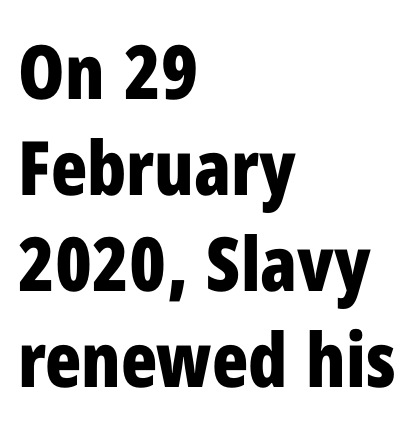
{"serif": "no", "italic": "no", "bold": "yes", "weight": "bold", "width": "condensed", "stroke_contrast": "low", "x_height": "medium", "monospaced": "no", "underline": "no", "align": "left", "line_spacing": "normal", "line_spacing_ratio": 1.28, "letter_spacing": "normal", "letter_spacing_em": 0.0, "glyph_px": 75}
